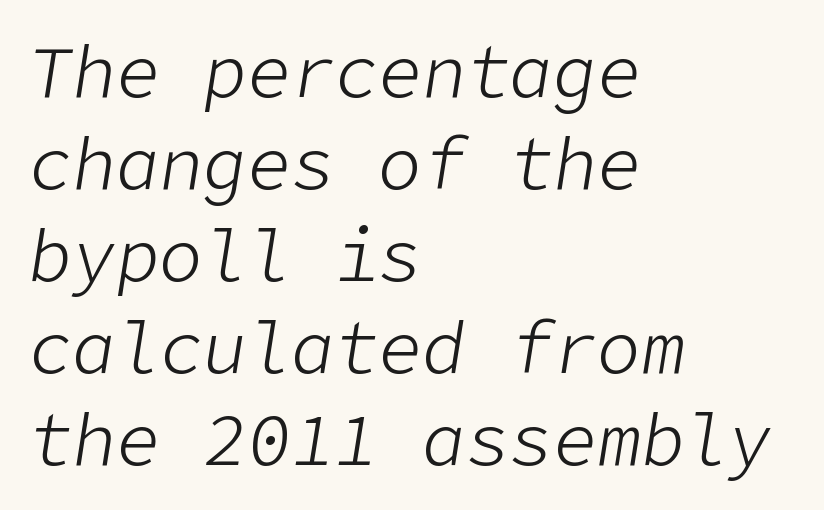
The image shows 73 px light type, italic (leaning right); set left-aligned, normal line spacing (1.26x), normal letter spacing, not underlined; low stroke contrast and a medium x-height.
